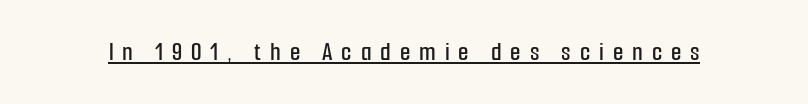
The image shows 27 px text type, upright; set unusually wide letter spacing (+0.33 em), underlined.
